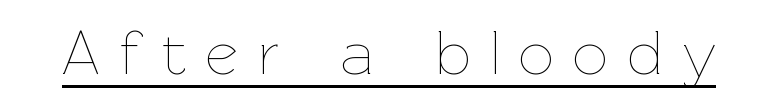
The image shows 63 px thin type, upright; set unusually wide letter spacing (+0.31 em), underlined; low stroke contrast and a medium x-height.
